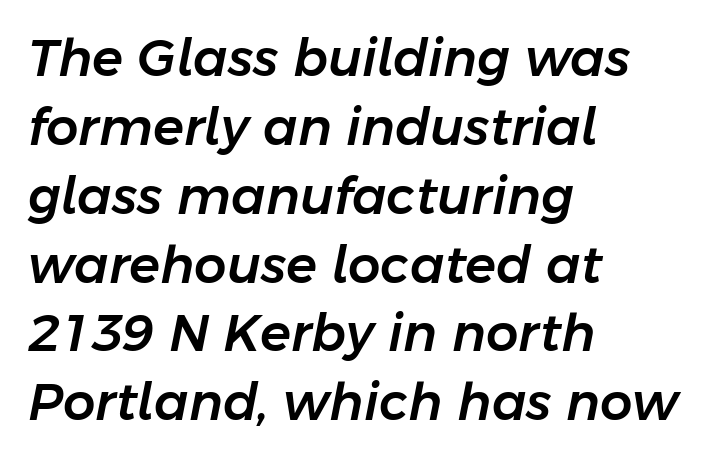
Line spacing here is normal. Between one letter and the next there's only the usual sliver of space. The face used here has a pronounced slope to its letters. Think of a printed novel: that variable character pitch is what you see here. The glyphs are unaccompanied by any horizontal stroke below them. Reading down the block, your eye returns to a fixed left position each line.
